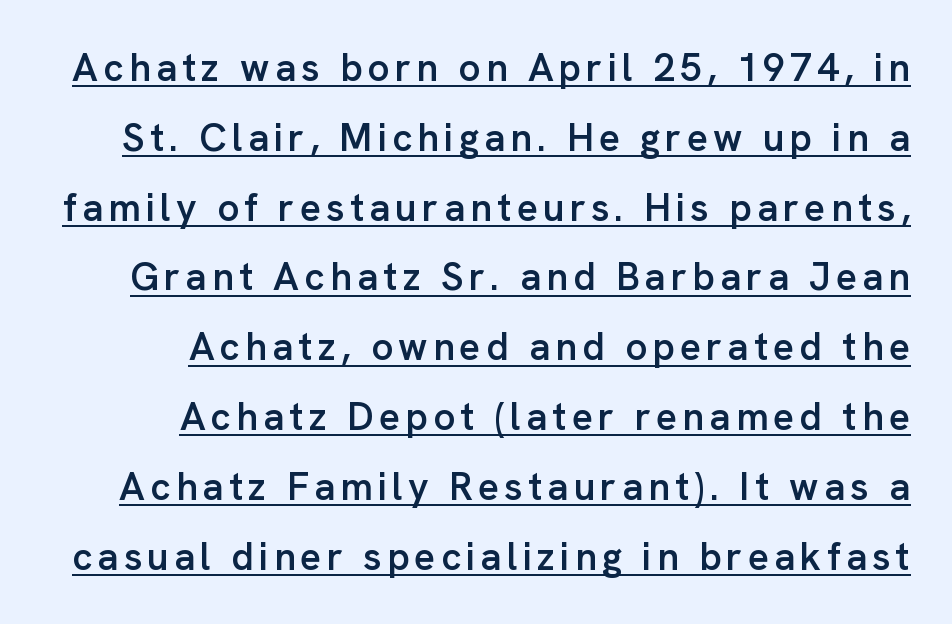
In terms of posture, this sample is upright. This is sans-serif lettering, the kind often seen on screens and signage. The setting favours the right margin, as signatures and pull-quotes sometimes do. What weight is shown? A semibold, between regular and bold. Does a line run under the words? Yes, clearly. Do the characters align in a grid? No, the font is proportional.
